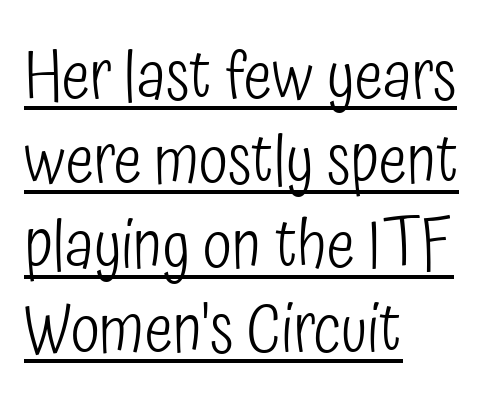
How are the letters spaced? Ordinarily, with no added tracking. A roman cut, with each character standing at attention. Baseline-to-baseline distance is the conventional proportion of letter height. Each letter's strokes conclude bluntly, with no projecting serifs.
